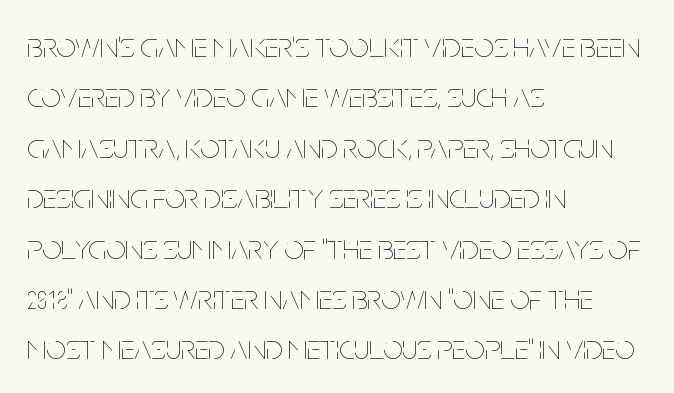
{"italic": "no", "bold": "no", "weight": "thin", "width": "condensed", "stroke_contrast": "low", "x_height": "large", "monospaced": "no", "underline": "no", "align": "left", "line_spacing": "normal", "line_spacing_ratio": 1.44, "letter_spacing": "normal", "letter_spacing_em": 0.0, "glyph_px": 35}
